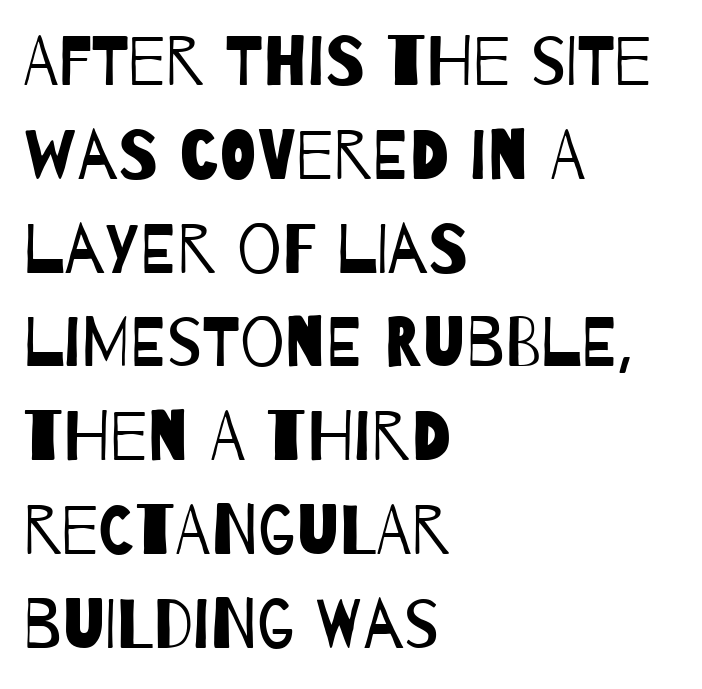
Vertical spacing — default. The rendering shows plain stroke endings on the letterforms — a sans-serif design. One-word summary of the alignment: left. A bare baseline throughout the passage. Spacing verdict: proportional, widths tailored to each character. Here the glyphs are tracked normally, forming tight word shapes.
